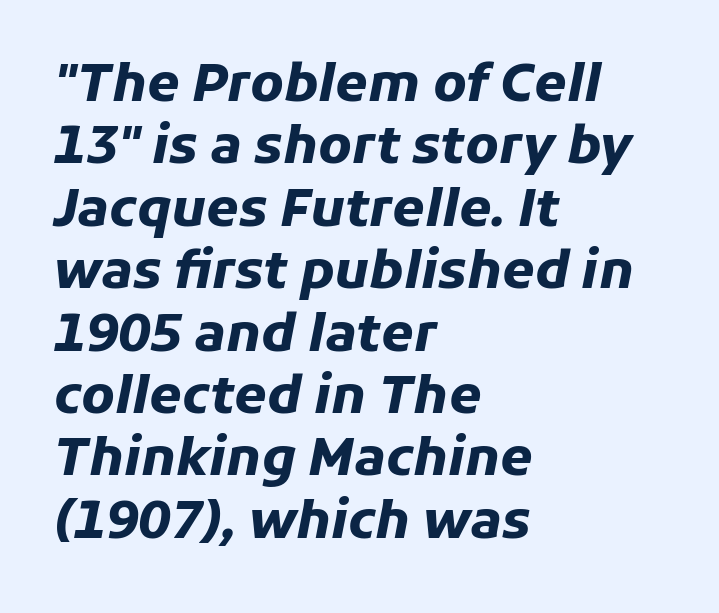
The image shows 52 px heavy type, italic (leaning right); set left-aligned, line spacing 1.2x, normal letter spacing, not underlined; low stroke contrast and a medium x-height.
